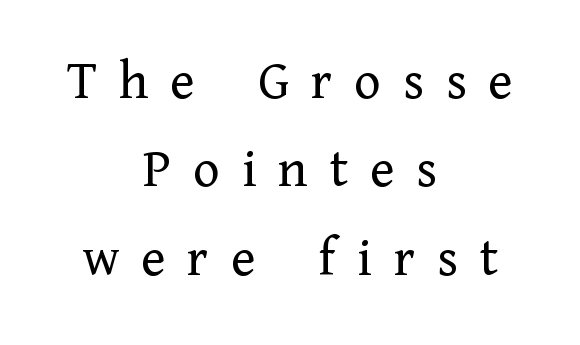
{"serif": "yes", "italic": "no", "bold": "no", "weight": "regular", "width": "normal", "stroke_contrast": "low", "x_height": "medium", "monospaced": "no", "underline": "no", "align": "center", "line_spacing": "normal", "line_spacing_ratio": 1.58, "letter_spacing": "wide", "letter_spacing_em": 0.39, "glyph_px": 56}
